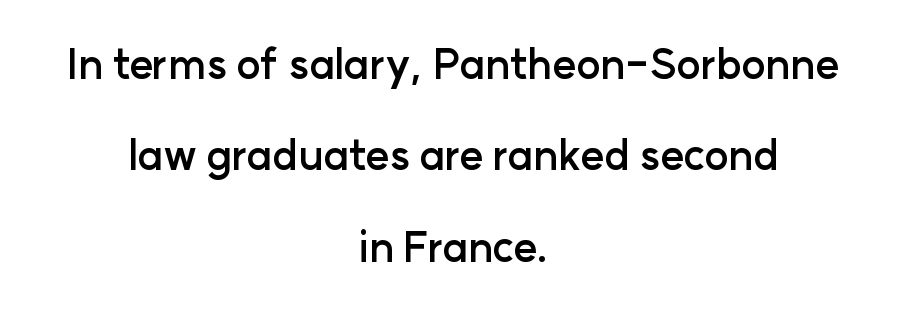
Beneath every word, the page is bare. Upright lettering throughout. Thick stems and heavy bowls — unmistakably bold. The passage shown has conventional tracking throughout. In CSS terms this would be text-align: center.
